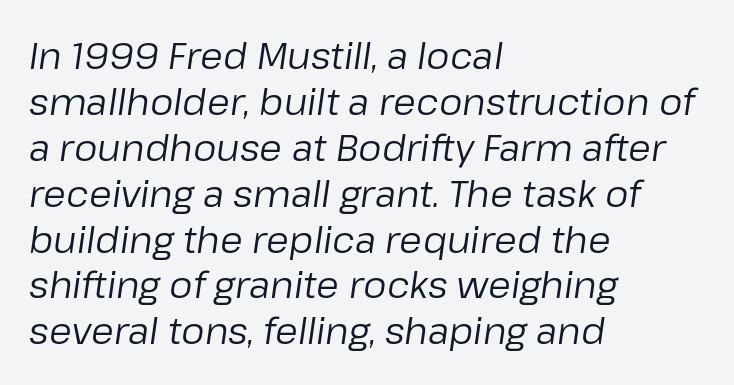
The line texture is even and compact thanks to regular tracking. These lines are rendered in a variable-pitch font. Counters stay open thanks to moderate or lighter strokes. Lines of text with bare space underneath. This rendering uses left alignment, leaving the right contour irregular.
